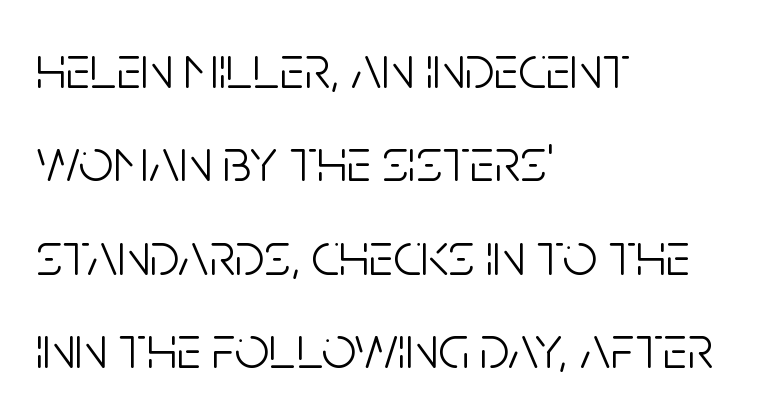
{"serif": "no", "italic": "no", "bold": "no", "weight": "light", "width": "condensed", "stroke_contrast": "low", "x_height": "large", "monospaced": "no", "underline": "no", "align": "left", "line_spacing": "normal", "line_spacing_ratio": 1.53, "letter_spacing": "normal", "letter_spacing_em": 0.0, "glyph_px": 61}
